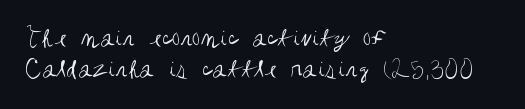
The lines are packed closely together with very little leading. Characters follow at the spacing the type designer built in. These glyphs show unthickened strokes, regular width or finer. Descenders are the only things crossing below the line.
